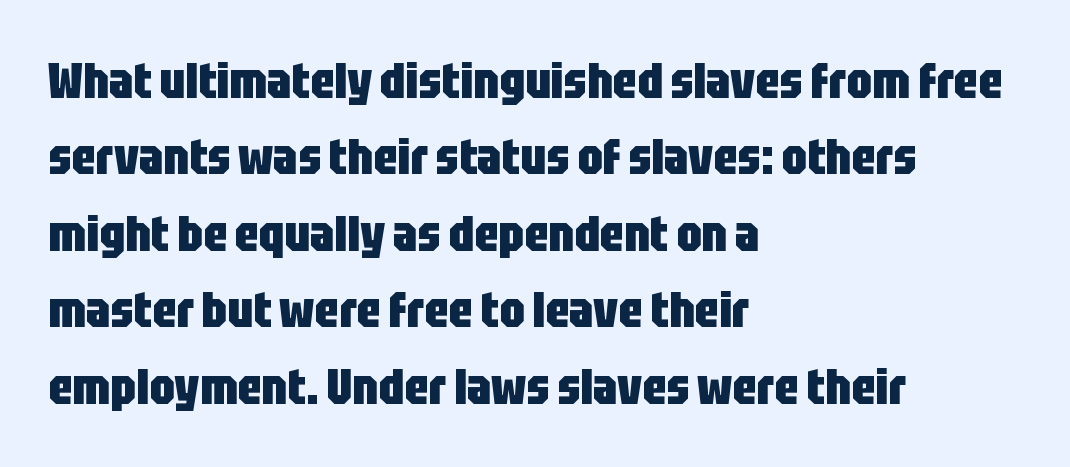
Does extra space separate the letters? No, they use regular spacing. Check the space under the baseline: it is left empty. The passage shown stacks its lines at a standard gap. Nope, no serifs anywhere on these letters.
